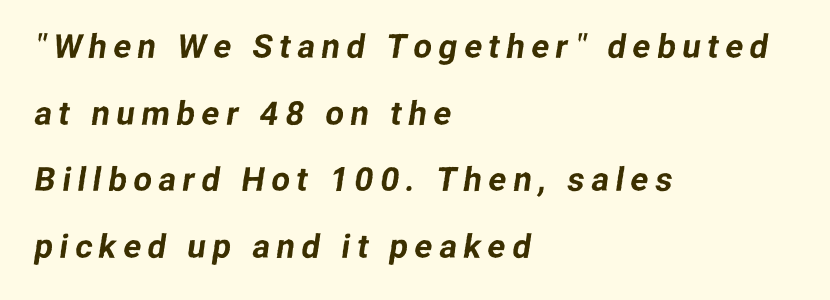
The image shows 33 px sans-serif type; set left-aligned, loose line spacing (2.02x), unusually wide letter spacing (+0.2 em), not underlined; low stroke contrast and a medium x-height.
